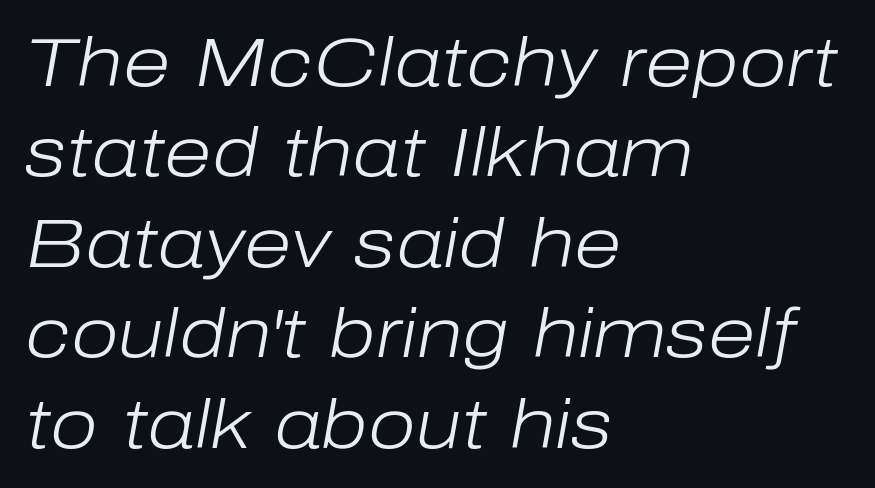
The image shows 69 px light type, italic (leaning right); set left-aligned, normal line spacing (1.31x), normal letter spacing, not underlined; low stroke contrast and a medium x-height.
